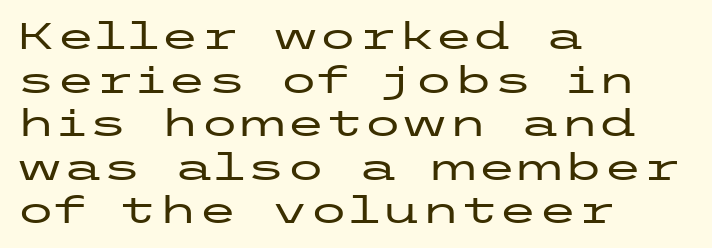
The image shows 36 px wide sans-serif type, upright; set left-aligned, line spacing 1.21x, normal letter spacing, not underlined; low stroke contrast and a medium x-height.
